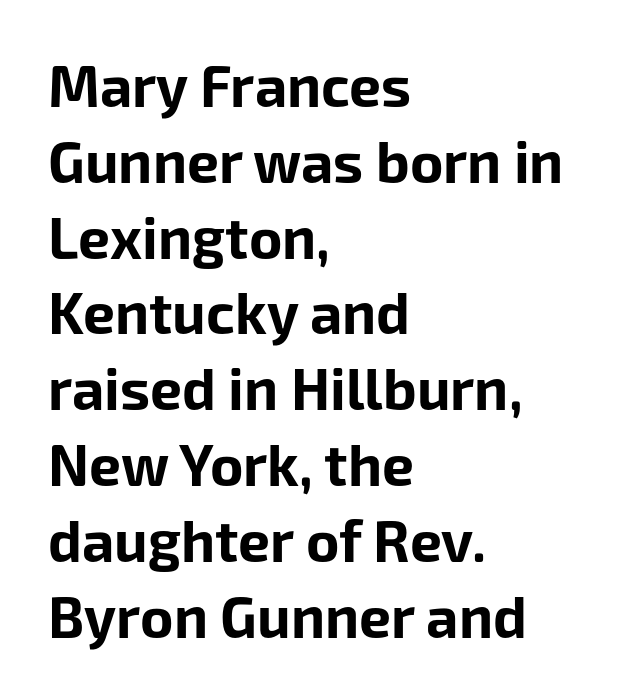
Q: Is the text bold? A: Yes.
Q: Is the text italic (slanted)? A: No, it is upright.
Q: Is the typeface a serif or a sans-serif typeface? A: Sans-serif.
Q: Is the text underlined? A: No.
Q: How is the paragraph aligned? A: Left-aligned.
Q: Is the spacing between letters normal or unusually wide? A: Normal.
Q: Is the spacing between lines tight, normal or loose? A: Normal.
Q: Width (condensed, normal, or wide)? A: Normal.
Q: Stroke contrast? A: Low.
Q: x-height? A: Medium.
Q: Monospaced? A: No.
